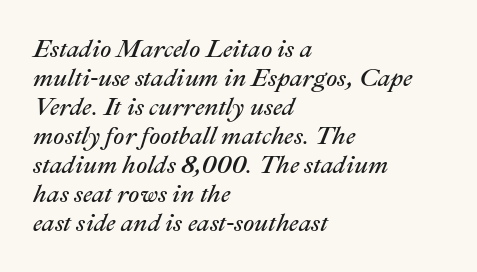
{"italic": "yes", "lean": "right", "slant_degrees": 22, "bold": "no", "underline": "no", "align": "left", "line_spacing_ratio": 1.16, "letter_spacing": "normal", "letter_spacing_em": 0.0, "glyph_px": 25}
